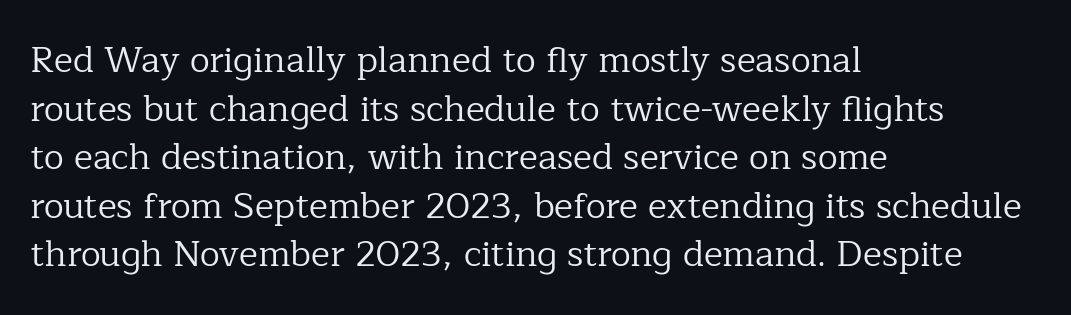
The image shows 36 px regular-weight serif type, upright; set left-aligned, normal line spacing (1.35x), normal letter spacing, not underlined; low stroke contrast and a medium x-height.
